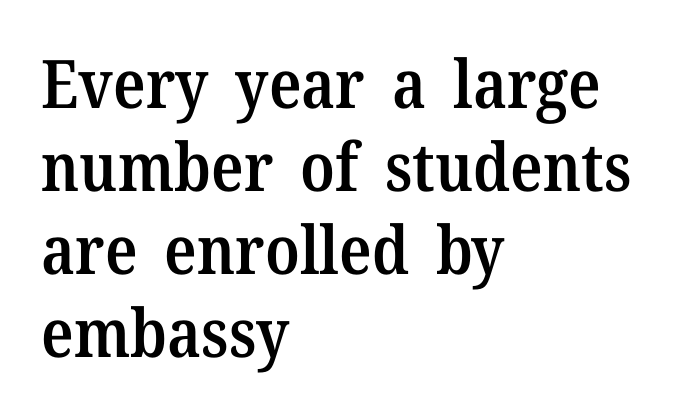
The image shows 67 px semibold serif type, upright; set left-aligned, line spacing 1.24x, normal letter spacing, not underlined; medium stroke contrast and a medium x-height.
